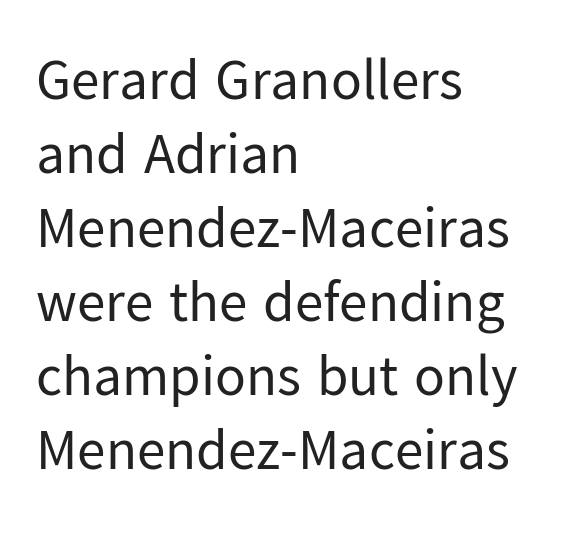
Q: Is the text bold? A: No.
Q: Is the text italic (slanted)? A: No, it is upright.
Q: Is the typeface a serif or a sans-serif typeface? A: Sans-serif.
Q: Is the text underlined? A: No.
Q: How is the paragraph aligned? A: Left-aligned.
Q: Is the spacing between letters normal or unusually wide? A: Normal.
Q: Is the spacing between lines tight, normal or loose? A: Normal.
Q: Width (condensed, normal, or wide)? A: Normal.
Q: Stroke contrast? A: Low.
Q: x-height? A: Medium.
Q: Monospaced? A: No.
